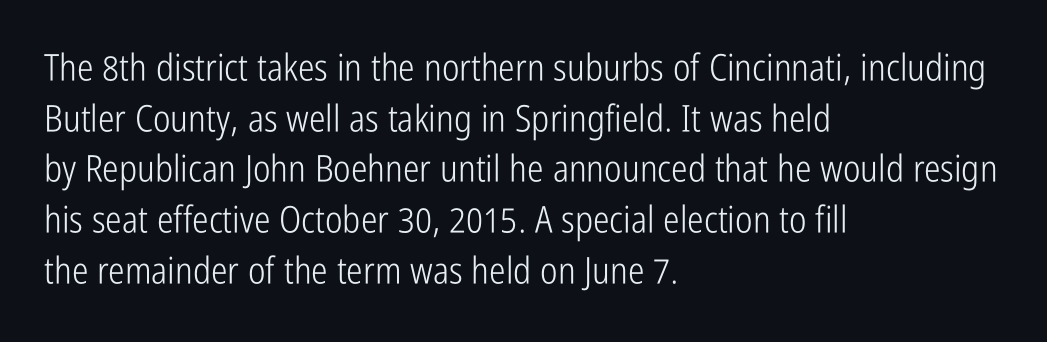
Q: Is the text bold? A: No.
Q: Is the text italic (slanted)? A: No, it is upright.
Q: Is the typeface a serif or a sans-serif typeface? A: Sans-serif.
Q: Is the text underlined? A: No.
Q: How is the paragraph aligned? A: Left-aligned.
Q: Is the spacing between letters normal or unusually wide? A: Normal.
Q: Is the spacing between lines tight, normal or loose? A: Normal.
Q: Width (condensed, normal, or wide)? A: Condensed.
Q: Stroke contrast? A: Low.
Q: x-height? A: Medium.
Q: Monospaced? A: No.
